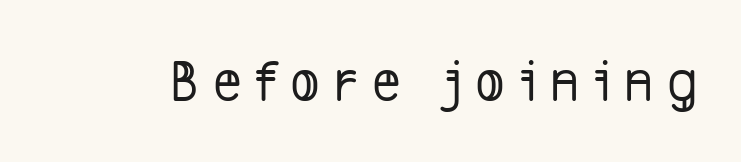
Q: Is the typeface a serif or a sans-serif typeface? A: Sans-serif.
Q: Is the text underlined? A: No.
Q: Is the spacing between letters normal or unusually wide? A: Unusually wide.
Q: Width (condensed, normal, or wide)? A: Condensed.
Q: Stroke contrast? A: Low.
Q: x-height? A: Medium.
Q: Monospaced? A: No.
